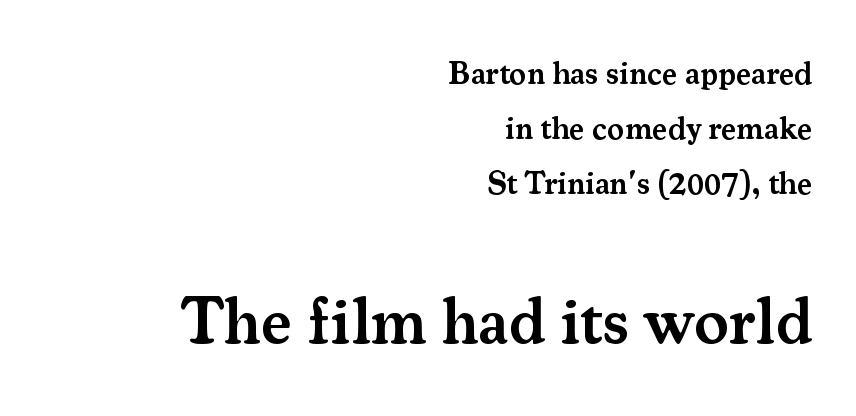
What weight is shown? A semibold, between regular and bold. The tracking reads as untouched default to a designer's eye. Visually, the bottom section dominates because its glyphs are scaled up. Do the characters align in a grid? No, the font is proportional.
